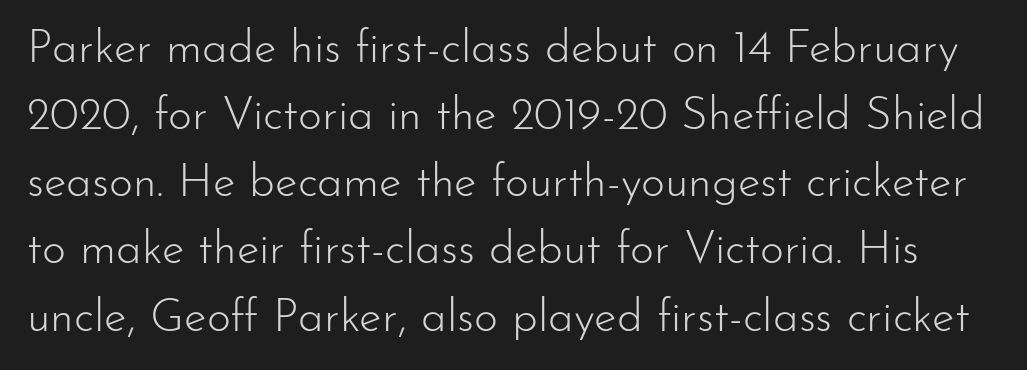
Q: Is the text bold? A: No.
Q: Is the text italic (slanted)? A: No, it is upright.
Q: Is the typeface a serif or a sans-serif typeface? A: Sans-serif.
Q: Is the text underlined? A: No.
Q: Is the spacing between letters normal or unusually wide? A: Normal.
Q: Is the spacing between lines tight, normal or loose? A: Normal.
Q: Width (condensed, normal, or wide)? A: Normal.
Q: Stroke contrast? A: Low.
Q: x-height? A: Small.
Q: Monospaced? A: No.
